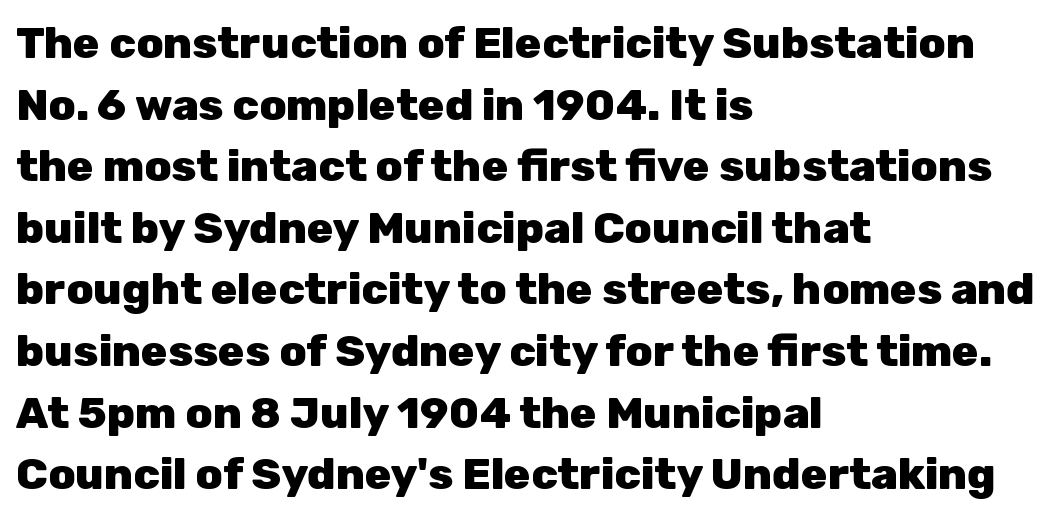
Q: Is the text bold? A: Yes.
Q: Is the text italic (slanted)? A: No, it is upright.
Q: Is the typeface a serif or a sans-serif typeface? A: Sans-serif.
Q: Is the text underlined? A: No.
Q: How is the paragraph aligned? A: Left-aligned.
Q: Is the spacing between letters normal or unusually wide? A: Normal.
Q: Is the spacing between lines tight, normal or loose? A: Normal.
Q: Width (condensed, normal, or wide)? A: Normal.
Q: Stroke contrast? A: Low.
Q: x-height? A: Medium.
Q: Monospaced? A: No.
